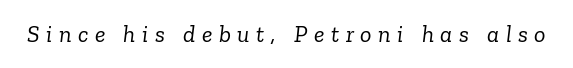
{"italic": "yes", "lean": "right", "slant_degrees": 6, "bold": "no", "underline": "no", "letter_spacing": "wide", "letter_spacing_em": 0.27, "glyph_px": 24}
